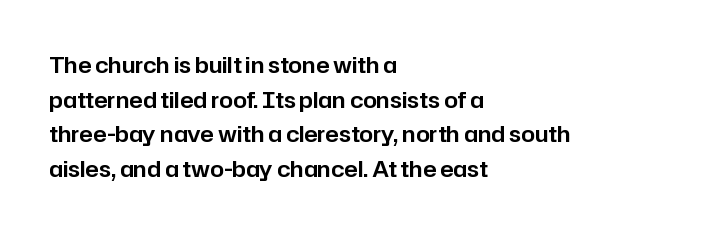
The setting favours the left margin, as ordinary paragraphs usually do. The letters stand straight up with perfectly vertical stems. Baseline-to-baseline distance is the conventional proportion of letter height. Beneath every word, the page is bare. Is the letter spacing exaggerated? No — it looks like the ordinary default.
